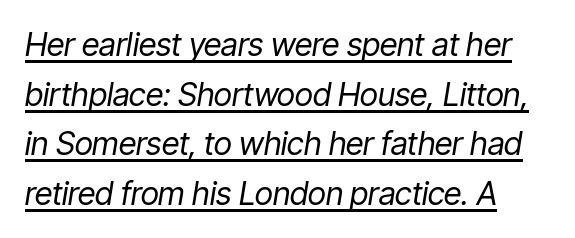
Q: Is the text bold? A: No.
Q: Is the text italic (slanted)? A: Yes, it leans right by about 9 degrees.
Q: Is the text underlined? A: Yes.
Q: How is the paragraph aligned? A: Left-aligned.
Q: Is the spacing between letters normal or unusually wide? A: Normal.
Q: Is the spacing between lines tight, normal or loose? A: Normal.
Q: Width (condensed, normal, or wide)? A: Condensed.
Q: Stroke contrast? A: Low.
Q: x-height? A: Medium.
Q: Monospaced? A: No.
